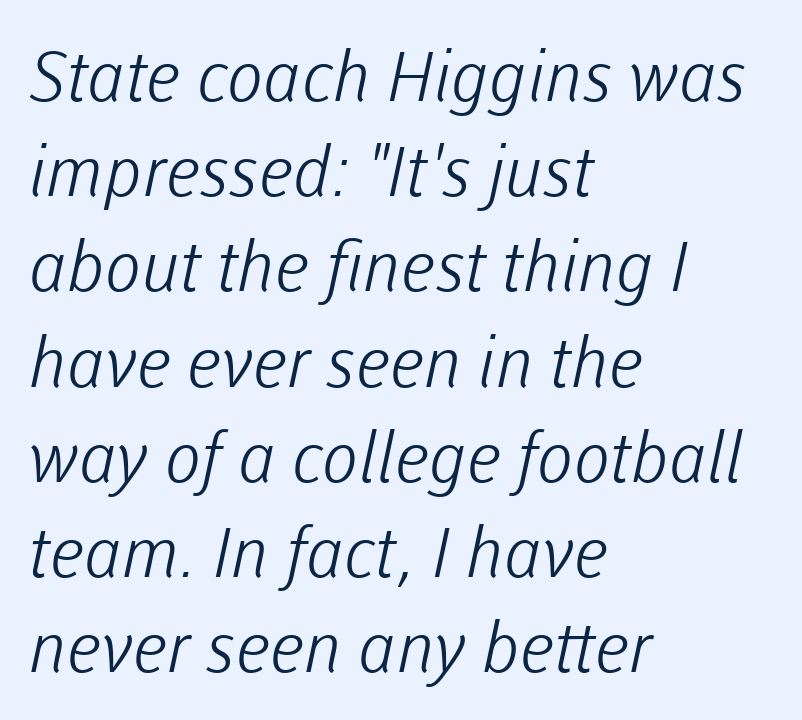
The space directly below the letters is spotless. No heavy texture on the line: the type isn't bold. You could call the tracking neutral — neither tight nor loose. Here the designer chose a conventional face with non-uniform glyph widths.
